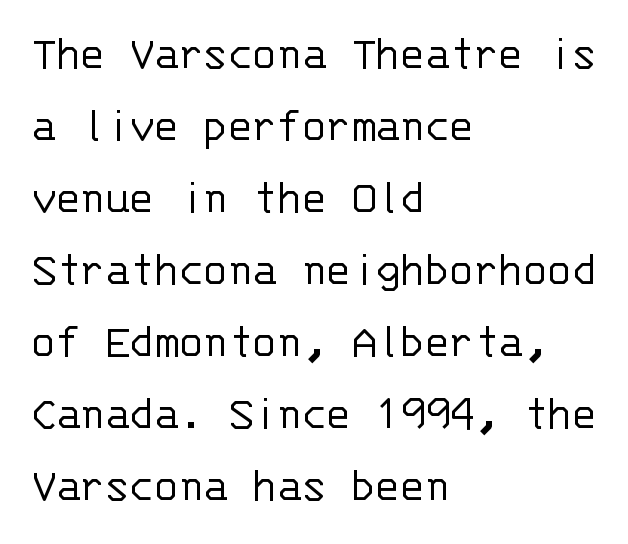
The image shows 50 px light sans-serif type, upright, monospaced; set left-aligned, normal line spacing (1.44x), normal letter spacing, not underlined; low stroke contrast and a large x-height.
